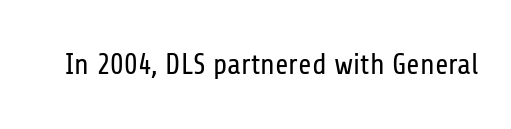
{"serif": "no", "italic": "no", "bold": "no", "weight": "regular", "width": "condensed", "stroke_contrast": "low", "x_height": "medium", "monospaced": "no", "underline": "no", "letter_spacing": "normal", "letter_spacing_em": 0.0, "glyph_px": 29}
